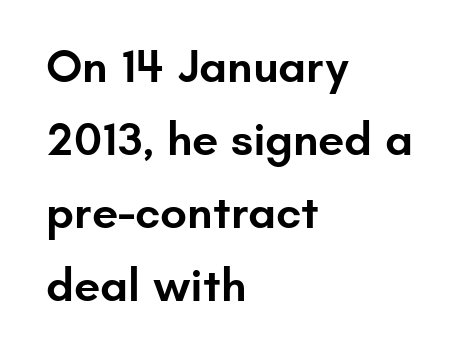
The image shows 47 px semibold sans-serif type, upright; set left-aligned, normal line spacing (1.55x), normal letter spacing, not underlined; low stroke contrast and a small x-height.
